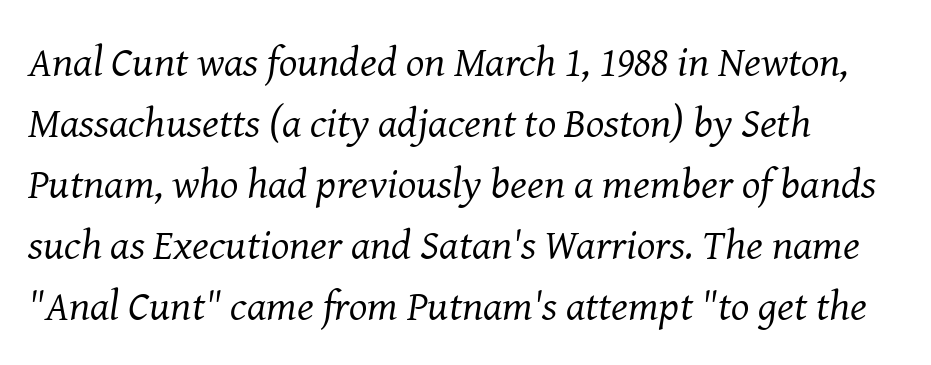
I'd call this a serif setting — the letters wear small feet. Is this a fixed-width face? No — the glyphs have proportional, varying widths. These glyphs show unthickened strokes, regular width or finer. The letterforms sit shoulder to shoulder at normal distance. Observe the lean: these are italic letterforms.
